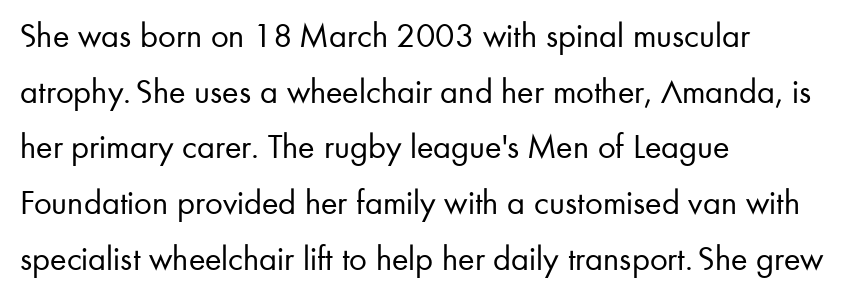
Q: Is the text bold? A: No.
Q: Is the text italic (slanted)? A: No, it is upright.
Q: Is the typeface a serif or a sans-serif typeface? A: Sans-serif.
Q: Is the text underlined? A: No.
Q: How is the paragraph aligned? A: Left-aligned.
Q: Is the spacing between letters normal or unusually wide? A: Normal.
Q: Is the spacing between lines tight, normal or loose? A: Normal.
Q: Width (condensed, normal, or wide)? A: Normal.
Q: Stroke contrast? A: Low.
Q: x-height? A: Small.
Q: Monospaced? A: No.
